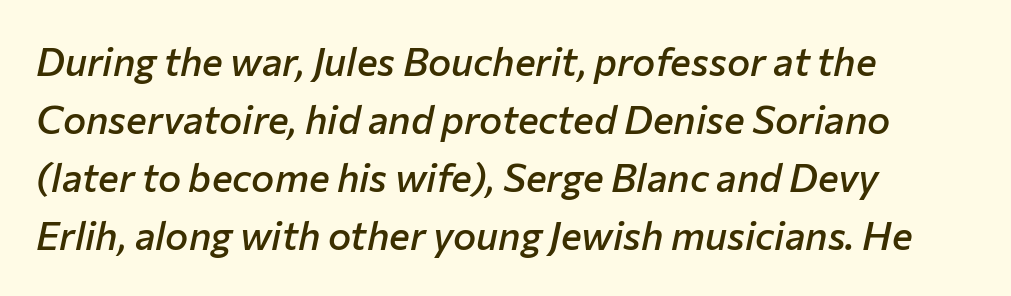
{"italic": "yes", "lean": "right", "slant_degrees": 12, "bold": "semi", "weight": "semibold", "width": "normal", "stroke_contrast": "low", "x_height": "medium", "monospaced": "no", "underline": "no", "align": "left", "line_spacing": "normal", "line_spacing_ratio": 1.49, "letter_spacing": "normal", "letter_spacing_em": 0.0, "glyph_px": 39}
